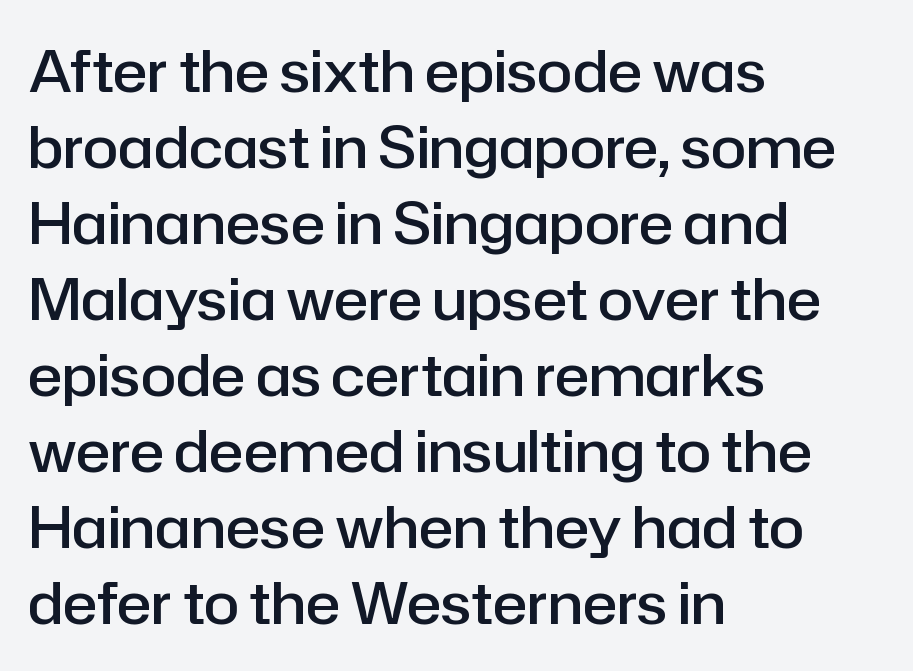
The image shows 58 px semibold sans-serif type, upright; set left-aligned, normal line spacing (1.31x), normal letter spacing, not underlined; low stroke contrast and a medium x-height.
